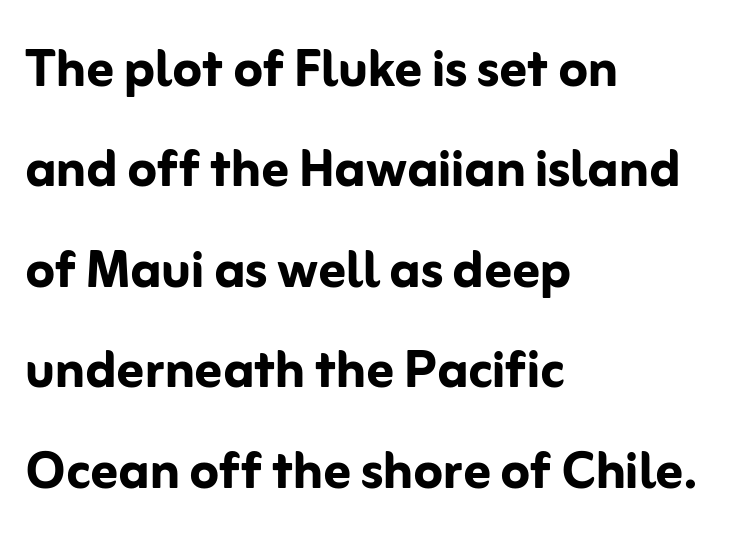
Q: Is the text bold? A: Yes.
Q: Is the text italic (slanted)? A: No, it is upright.
Q: Is the typeface a serif or a sans-serif typeface? A: Sans-serif.
Q: Is the text underlined? A: No.
Q: How is the paragraph aligned? A: Left-aligned.
Q: Is the spacing between letters normal or unusually wide? A: Normal.
Q: Is the spacing between lines tight, normal or loose? A: Normal.
Q: Width (condensed, normal, or wide)? A: Normal.
Q: Stroke contrast? A: Low.
Q: x-height? A: Medium.
Q: Monospaced? A: No.
